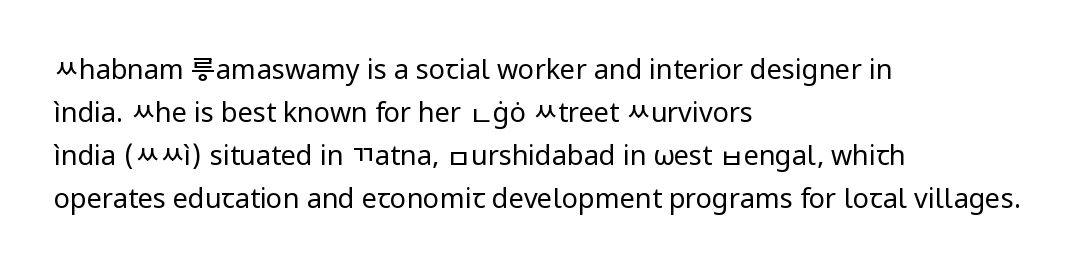
The image shows 27 px text type, upright; set left-aligned, normal line spacing (1.59x), normal letter spacing, not underlined.
